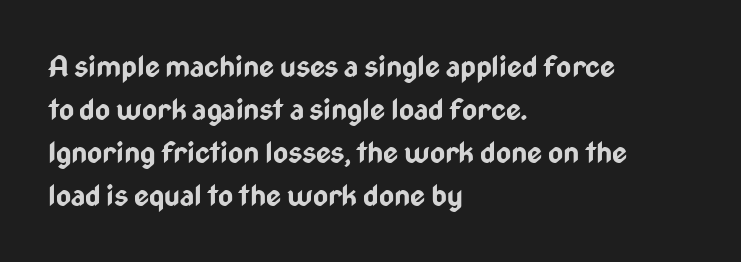
Q: Is the text bold? A: Yes.
Q: Is the text italic (slanted)? A: No, it is upright.
Q: Is the typeface a serif or a sans-serif typeface? A: Sans-serif.
Q: Is the text underlined? A: No.
Q: How is the paragraph aligned? A: Left-aligned.
Q: Is the spacing between letters normal or unusually wide? A: Normal.
Q: Is the spacing between lines tight, normal or loose? A: Normal.
Q: Width (condensed, normal, or wide)? A: Condensed.
Q: Stroke contrast? A: Low.
Q: x-height? A: Medium.
Q: Monospaced? A: No.
